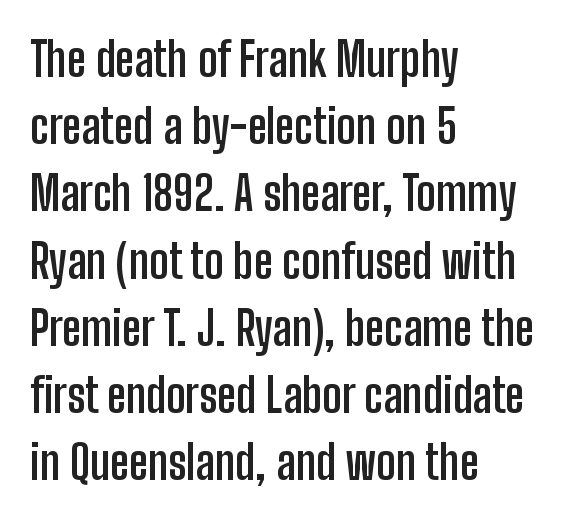
{"serif": "no", "italic": "no", "bold": "yes", "weight": "semibold", "width": "condensed", "stroke_contrast": "low", "x_height": "medium", "monospaced": "no", "underline": "no", "align": "left", "line_spacing": "normal", "line_spacing_ratio": 1.43, "letter_spacing": "normal", "letter_spacing_em": 0.0, "glyph_px": 47}
